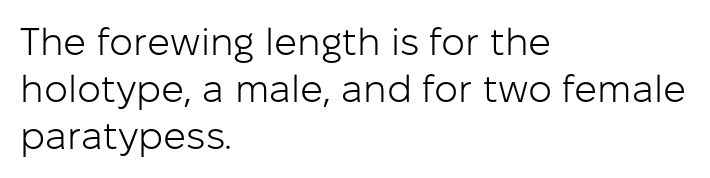
{"serif": "no", "italic": "no", "bold": "no", "weight": "light", "width": "normal", "stroke_contrast": "low", "x_height": "medium", "monospaced": "no", "underline": "no", "align": "left", "line_spacing_ratio": 1.24, "letter_spacing": "normal", "letter_spacing_em": 0.0, "glyph_px": 38}
